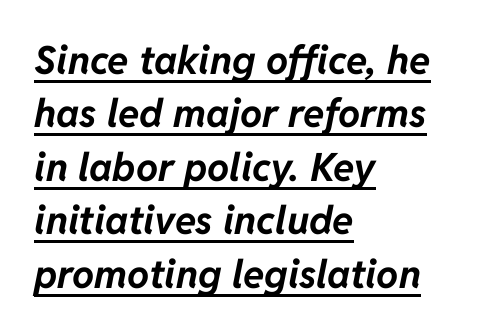
Evenly set lines give the paragraph a standard silhouette. Heavy, bold letterforms. Here the glyphs are tracked normally, forming tight word shapes. An italicized treatment has been applied to the whole sample. Underlined type.
